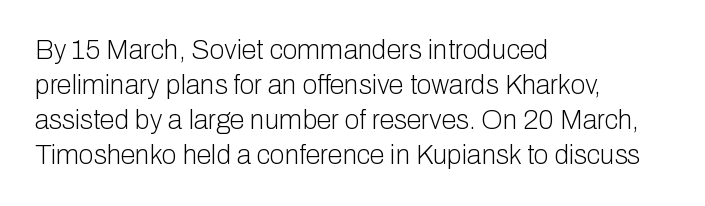
{"italic": "no", "bold": "no", "underline": "no", "align": "left", "line_spacing": "normal", "line_spacing_ratio": 1.3, "letter_spacing": "normal", "letter_spacing_em": 0.0, "glyph_px": 27}
